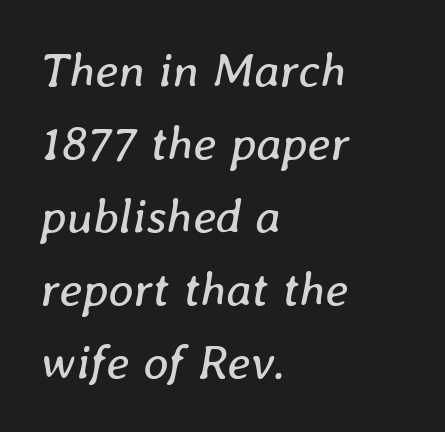
Q: Is the text bold? A: No.
Q: Is the text italic (slanted)? A: Yes, it leans right by about 8 degrees.
Q: Is the text underlined? A: No.
Q: How is the paragraph aligned? A: Left-aligned.
Q: Is the spacing between letters normal or unusually wide? A: Normal.
Q: Is the spacing between lines tight, normal or loose? A: Normal.
Q: Width (condensed, normal, or wide)? A: Normal.
Q: Stroke contrast? A: Low.
Q: x-height? A: Medium.
Q: Monospaced? A: No.
